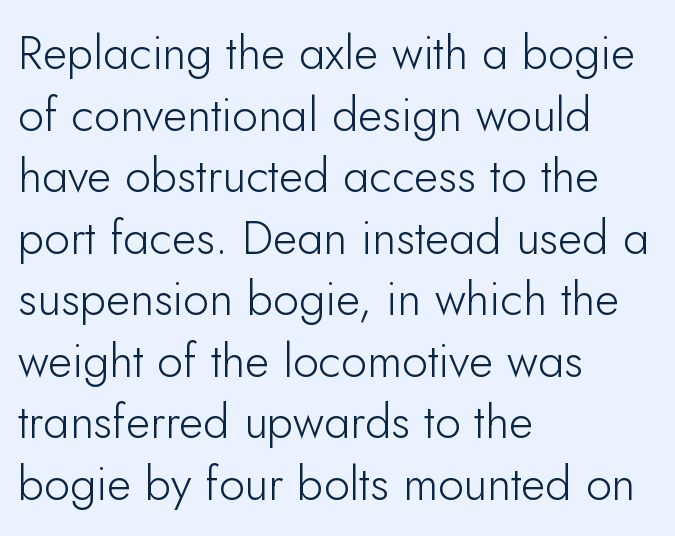
Stem width sits at or under what a default text font uses. Caption: standard tracking, unaltered. One glance says typical: line gaps are just what's usual. Underline: absent. Letterform terminals end flat and unadorned throughout the passage.
